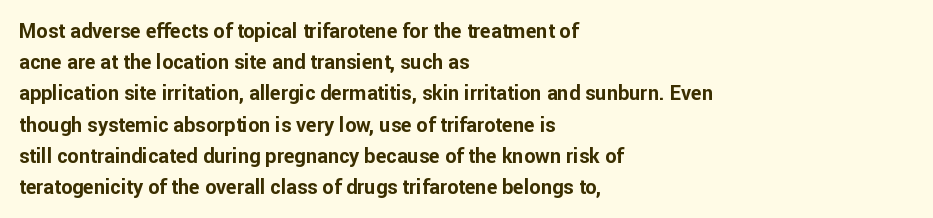
{"italic": "no", "bold": "yes", "underline": "no", "align": "left", "line_spacing": "normal", "line_spacing_ratio": 1.56, "letter_spacing": "normal", "letter_spacing_em": 0.0, "glyph_px": 20}
